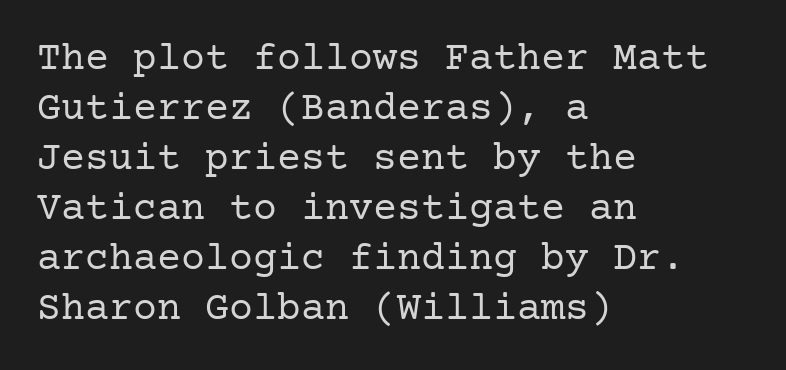
The image shows 40 px regular-weight serif type, upright; set left-aligned, normal line spacing (1.25x), normal letter spacing, not underlined; low stroke contrast and a medium x-height.
